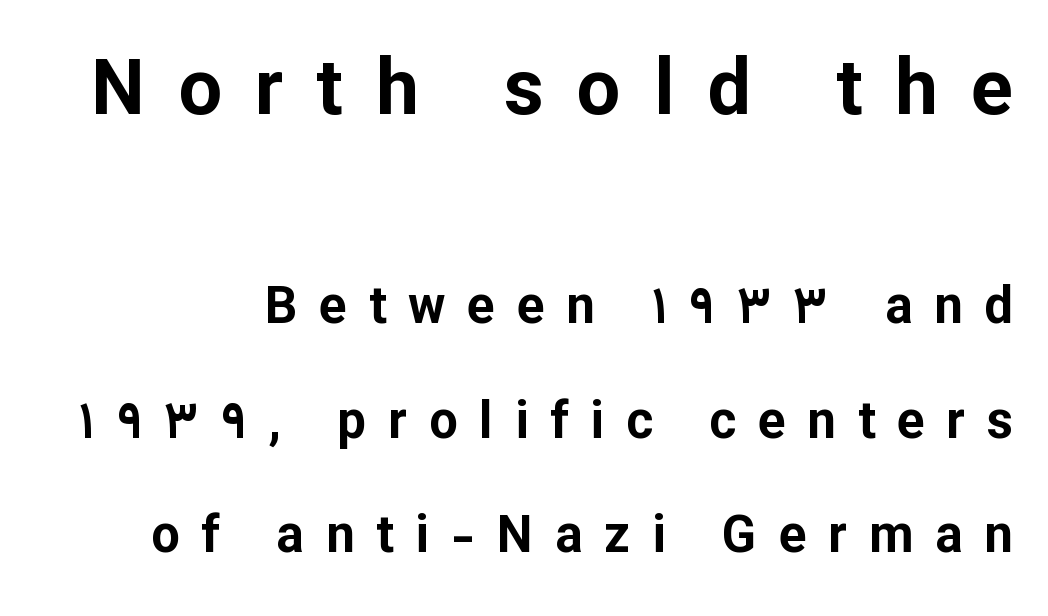
Here the designer chose a conventional face with non-uniform glyph widths. In terms of letterform style, serifs are entirely absent. The lettering stays uniformly vertical, giving the passage a roman look. The foot of each line stays bare and open.
